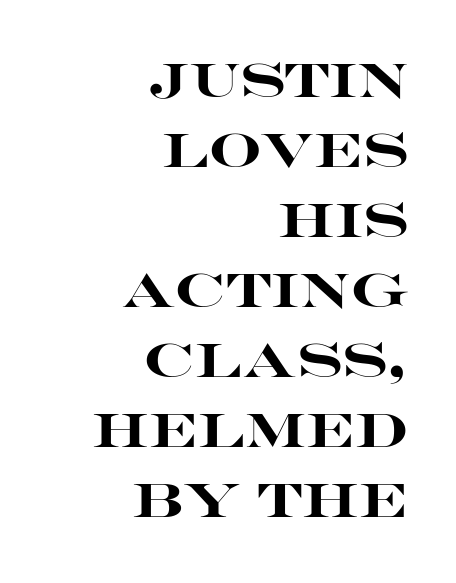
The image shows 47 px heavy, wide type, upright; set right-aligned, normal line spacing (1.49x), normal letter spacing, not underlined; high stroke contrast and a large x-height.
